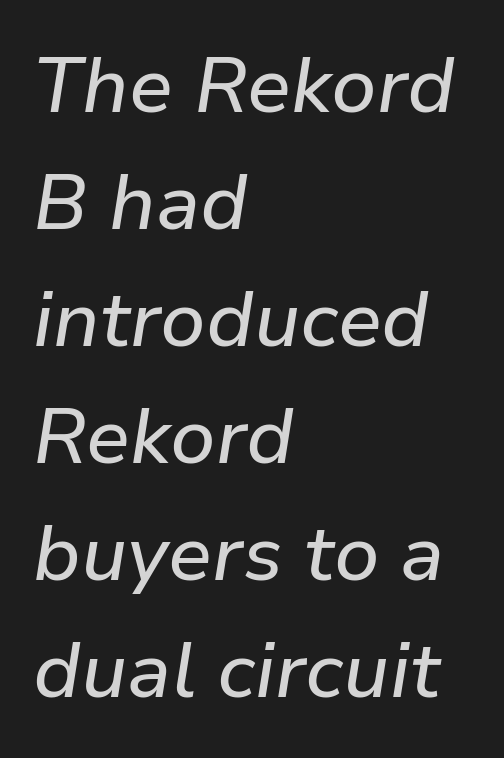
{"italic": "yes", "lean": "right", "slant_degrees": 9, "width": "normal", "stroke_contrast": "low", "x_height": "medium", "monospaced": "no", "underline": "no", "align": "left", "line_spacing": "normal", "line_spacing_ratio": 1.5, "letter_spacing": "normal", "letter_spacing_em": 0.0, "glyph_px": 78}
